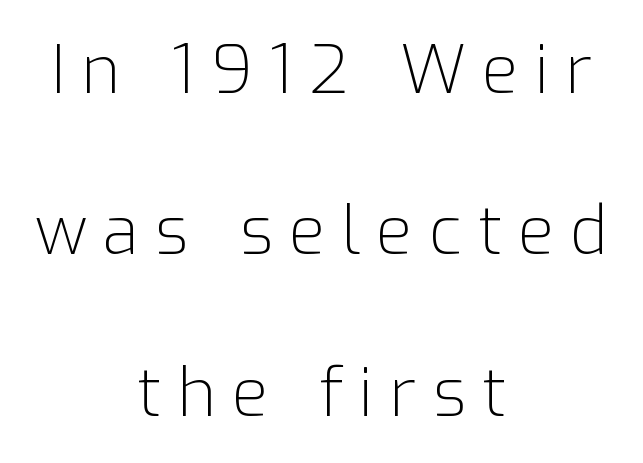
Q: Is the text bold? A: No.
Q: Is the text italic (slanted)? A: No, it is upright.
Q: Is the typeface a serif or a sans-serif typeface? A: Sans-serif.
Q: Is the text underlined? A: No.
Q: How is the paragraph aligned? A: Centered.
Q: Is the spacing between letters normal or unusually wide? A: Unusually wide.
Q: Is the spacing between lines tight, normal or loose? A: Loose.
Q: Width (condensed, normal, or wide)? A: Normal.
Q: Stroke contrast? A: Low.
Q: x-height? A: Medium.
Q: Monospaced? A: No.
